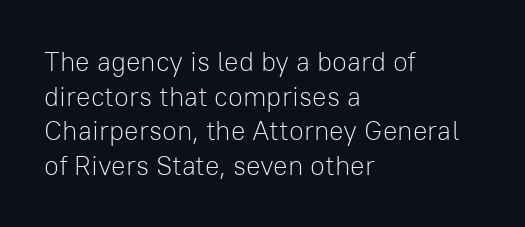
The block of text has a typical density, with ordinary space between rows. Which margin do the lines hug? The left one — the right edge is uneven. The space directly below the letters is spotless. This is the regular roman posture of the typeface. Does extra space separate the letters? No, they use regular spacing.
